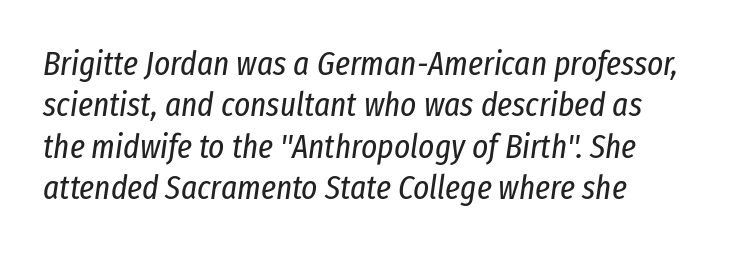
Q: Is the text bold? A: No.
Q: Is the text italic (slanted)? A: Yes, it leans right by about 8 degrees.
Q: Is the text underlined? A: No.
Q: Is the spacing between letters normal or unusually wide? A: Normal.
Q: Width (condensed, normal, or wide)? A: Condensed.
Q: Stroke contrast? A: Low.
Q: x-height? A: Medium.
Q: Monospaced? A: No.
